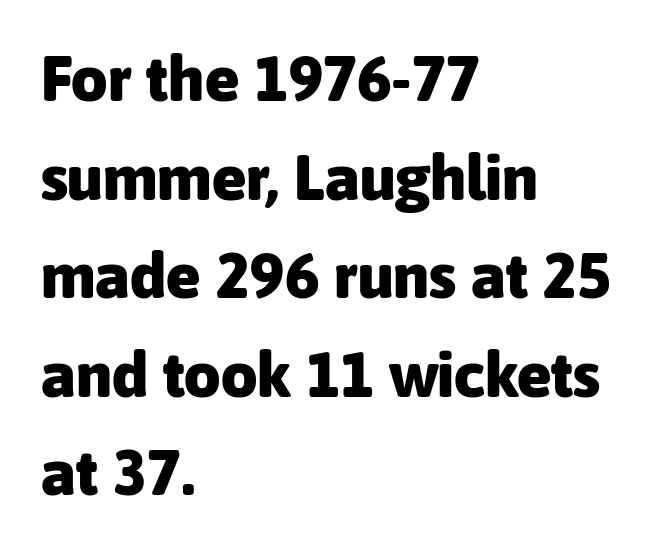
The image shows 64 px heavy sans-serif type, upright; set left-aligned, normal line spacing (1.54x), normal letter spacing, not underlined; low stroke contrast and a medium x-height.
